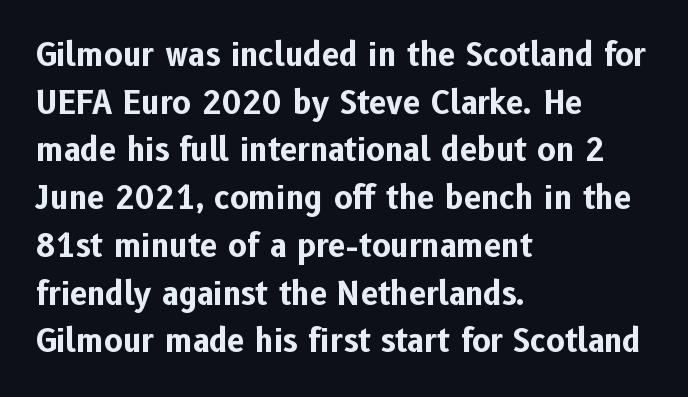
The image shows 31 px bold sans-serif type, upright; set left-aligned, normal line spacing (1.54x), normal letter spacing, not underlined; low stroke contrast and a medium x-height.
